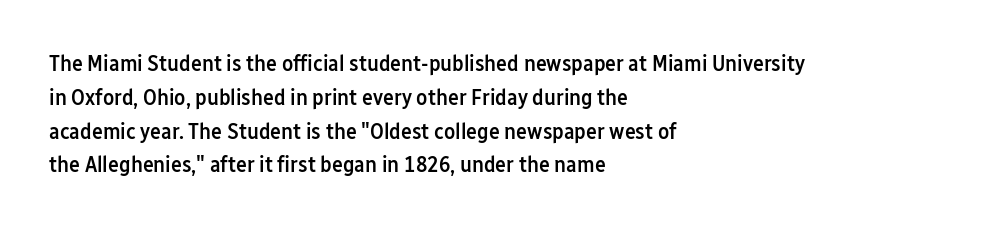
{"italic": "no", "bold": "semi", "underline": "no", "align": "left", "line_spacing": "normal", "line_spacing_ratio": 1.47, "letter_spacing": "normal", "letter_spacing_em": 0.0, "glyph_px": 23}
